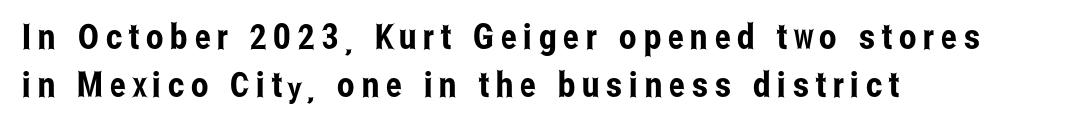
The image shows 35 px condensed sans-serif type, upright; set left-aligned, normal line spacing (1.38x), not underlined; low stroke contrast and a medium x-height.
